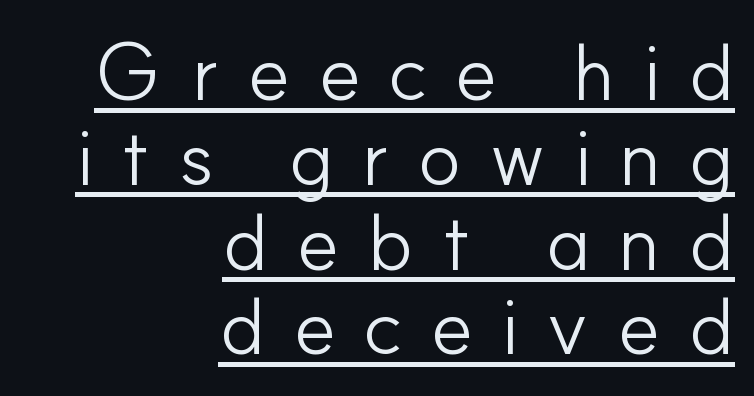
Q: Is the text bold? A: No.
Q: Is the text italic (slanted)? A: No, it is upright.
Q: Is the typeface a serif or a sans-serif typeface? A: Sans-serif.
Q: Is the text underlined? A: Yes.
Q: How is the paragraph aligned? A: Right-aligned.
Q: Is the spacing between letters normal or unusually wide? A: Unusually wide.
Q: Is the spacing between lines tight, normal or loose? A: Tight.
Q: Width (condensed, normal, or wide)? A: Normal.
Q: Stroke contrast? A: Low.
Q: x-height? A: Small.
Q: Monospaced? A: No.
